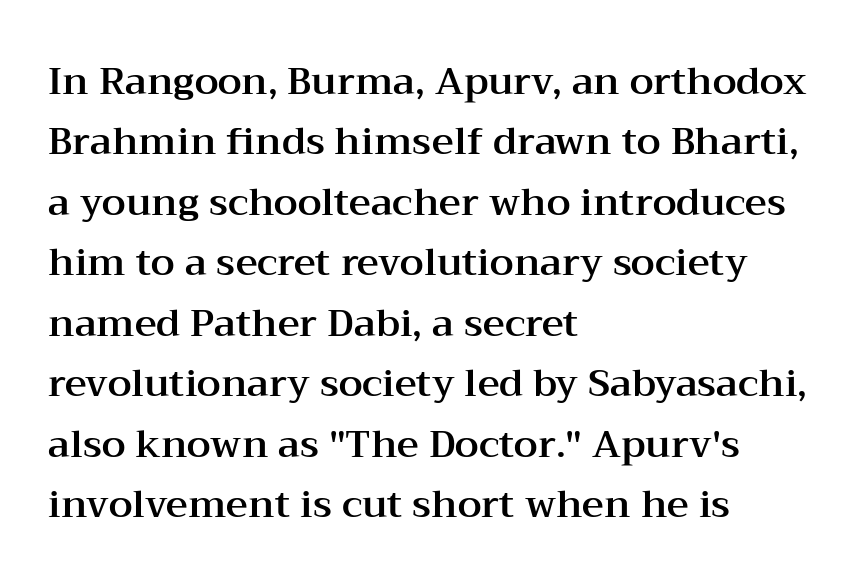
{"serif": "yes", "italic": "no", "width": "wide", "stroke_contrast": "medium", "x_height": "medium", "monospaced": "no", "underline": "no", "align": "left", "line_spacing": "normal", "line_spacing_ratio": 1.59, "letter_spacing": "normal", "letter_spacing_em": 0.0, "glyph_px": 38}
